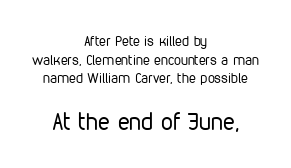
Is the lower block the larger one? Yes — the lower block carries the bigger type. Glance below the letters and you will spot only blank space. These lines keep a tight, regular rhythm from letter to letter. You can tell it's not italic because the verticals are truly vertical. This block has exactly the height ordinary leading produces.
